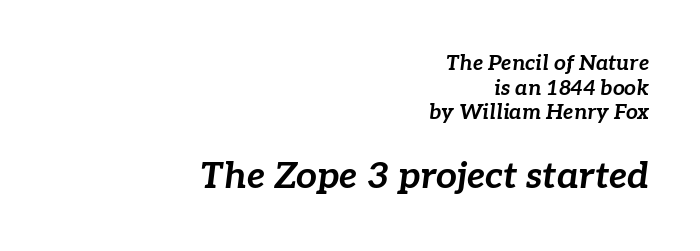
Q: Is the text bold? A: Yes.
Q: Is the text italic (slanted)? A: Yes, it leans right by about 7 degrees.
Q: Is the text underlined? A: No.
Q: How is the paragraph aligned? A: Right-aligned.
Q: Is the spacing between letters normal or unusually wide? A: Normal.
Q: Which block of text is set in a larger size, the first (top) or the second (bottom)? A: The second (bottom) one.
Q: Width (condensed, normal, or wide)? A: Normal.
Q: Stroke contrast? A: Low.
Q: x-height? A: Medium.
Q: Monospaced? A: No.
